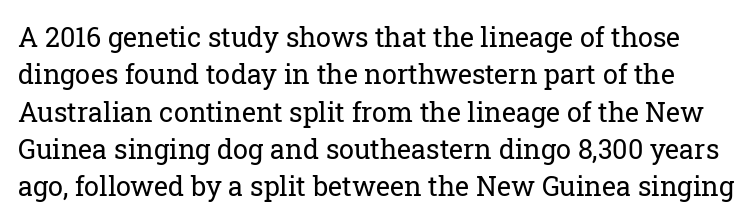
Q: Is the text bold? A: No.
Q: Is the text italic (slanted)? A: No, it is upright.
Q: Is the text underlined? A: No.
Q: Is the spacing between letters normal or unusually wide? A: Normal.
Q: Is the spacing between lines tight, normal or loose? A: Normal.
